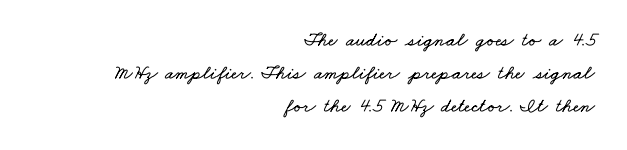
{"underline": "no", "align": "right", "line_spacing": "normal", "line_spacing_ratio": 1.64, "letter_spacing": "normal", "letter_spacing_em": 0.0, "glyph_px": 20}
